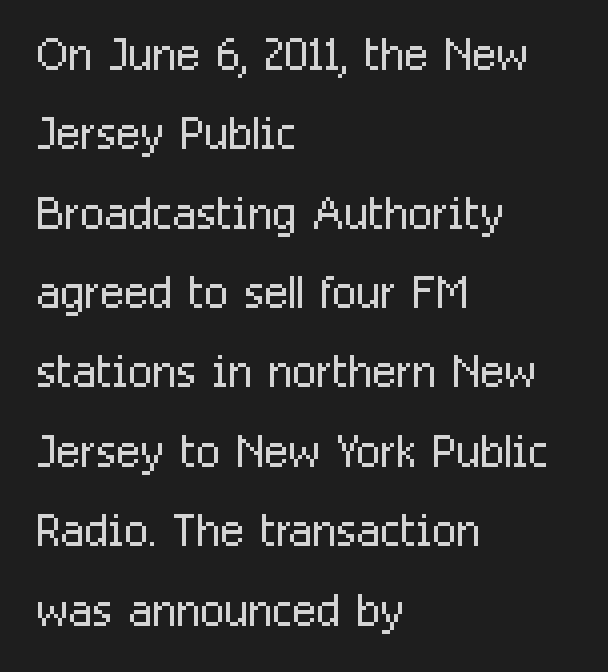
{"serif": "no", "italic": "no", "bold": "no", "weight": "light", "width": "condensed", "stroke_contrast": "low", "x_height": "medium", "monospaced": "no", "underline": "no", "align": "left", "line_spacing_ratio": 1.24, "letter_spacing": "normal", "letter_spacing_em": 0.0, "glyph_px": 64}
